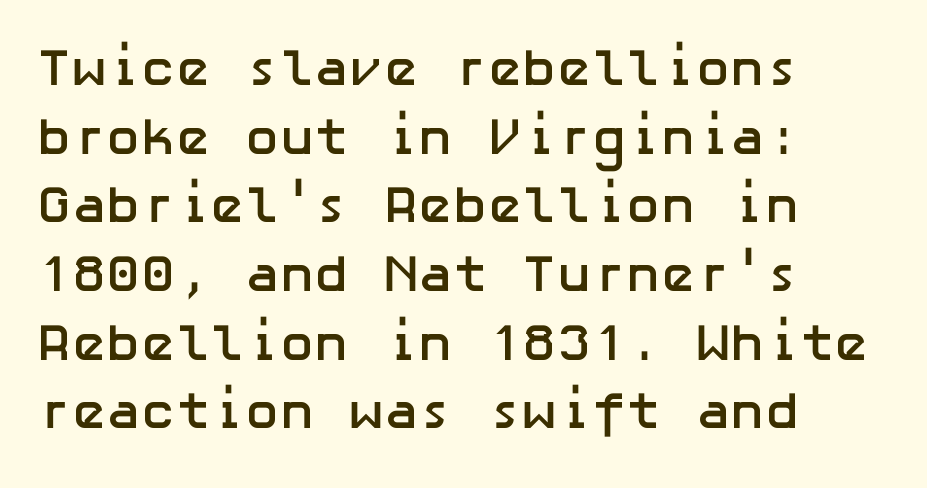
These lines carry a lot of weight — the face is fully bold. Check under the words: just untouched page. These lines sit exactly where default settings would place them. This sample uses a sans-serif face. The horizontal fit of the characters is conventional and even.
